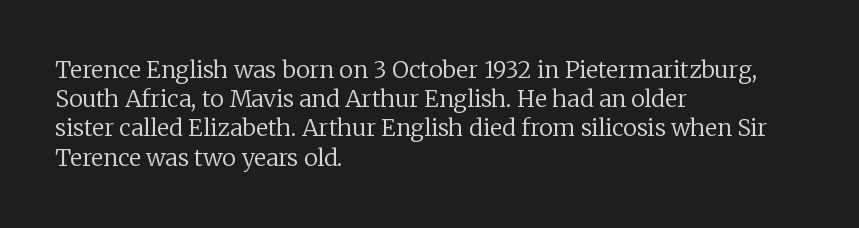
Q: Is the text bold? A: No.
Q: Is the text italic (slanted)? A: No, it is upright.
Q: Is the text underlined? A: No.
Q: How is the paragraph aligned? A: Left-aligned.
Q: Is the spacing between letters normal or unusually wide? A: Normal.
Q: Is the spacing between lines tight, normal or loose? A: Normal.
